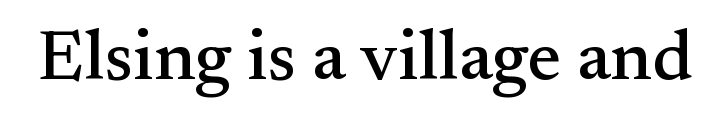
Compared with typical body copy, the letter spacing here is the same. Lines of text with bare space underneath. Looks like regular typesetting: each glyph gets only the width it needs. Old-style or modern, the face here clearly has serifs. Nope, not italic — everything's standing straight.
